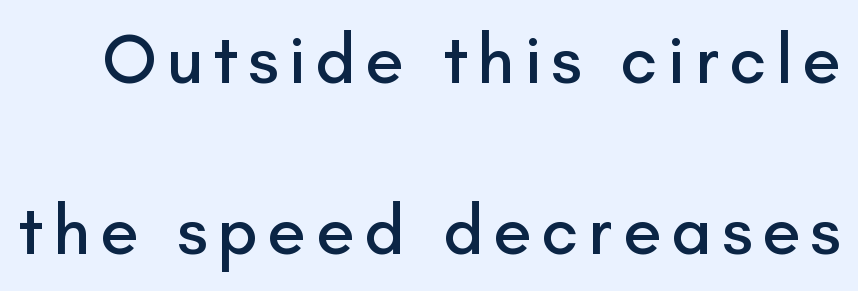
{"serif": "no", "italic": "no", "width": "normal", "stroke_contrast": "low", "x_height": "small", "monospaced": "no", "underline": "no", "line_spacing": "loose", "line_spacing_ratio": 2.45, "glyph_px": 70}
